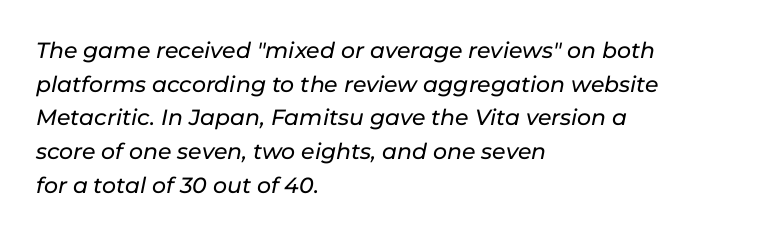
The image shows 22 px text type, italic (leaning right); set left-aligned, normal line spacing (1.53x), normal letter spacing, not underlined.
